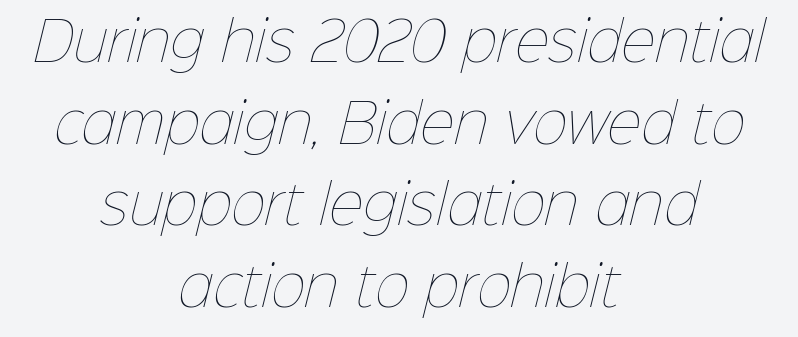
The image shows 53 px thin type; set centered, normal line spacing (1.54x), normal letter spacing, not underlined; low stroke contrast and a medium x-height.
